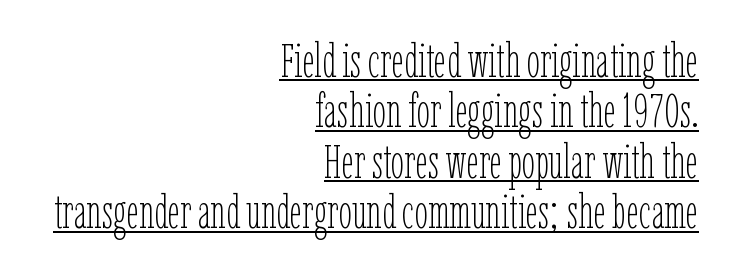
The letters advance in unequal steps, a hallmark of proportional type. The face looks like a standard text weight, possibly lighter. What's the leading like? Squeezed, with rows nearly overlapping. A typographer would call this underscored text. The letters sit at their default tracking, neither squeezed nor spread.
